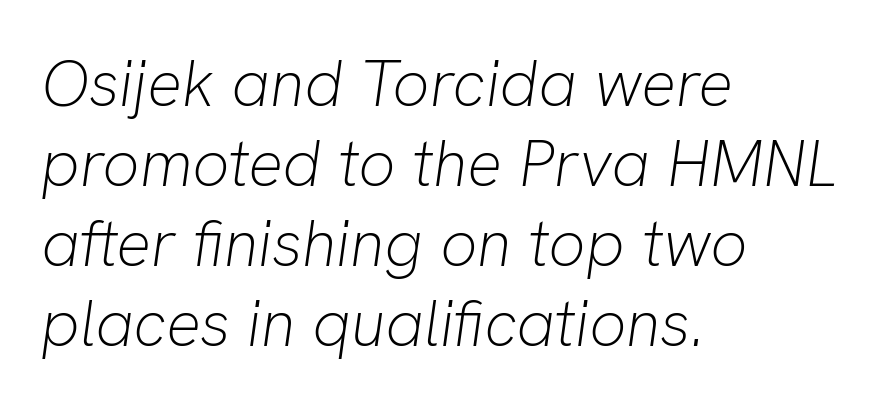
The image shows 65 px light type, italic (leaning right); set left-aligned, line spacing 1.23x, normal letter spacing, not underlined; low stroke contrast and a medium x-height.
